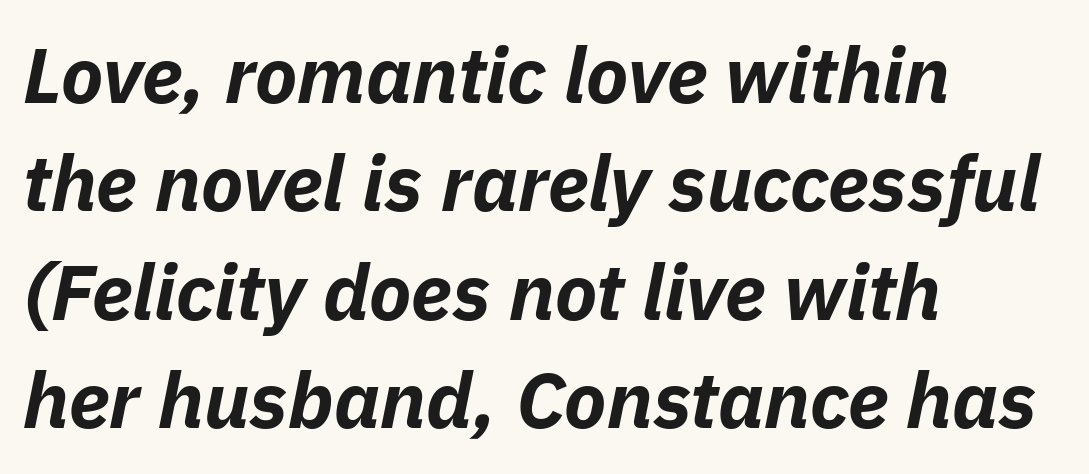
The image shows 78 px bold type, italic (leaning right); set left-aligned, normal line spacing (1.39x), normal letter spacing, not underlined; low stroke contrast and a medium x-height.
